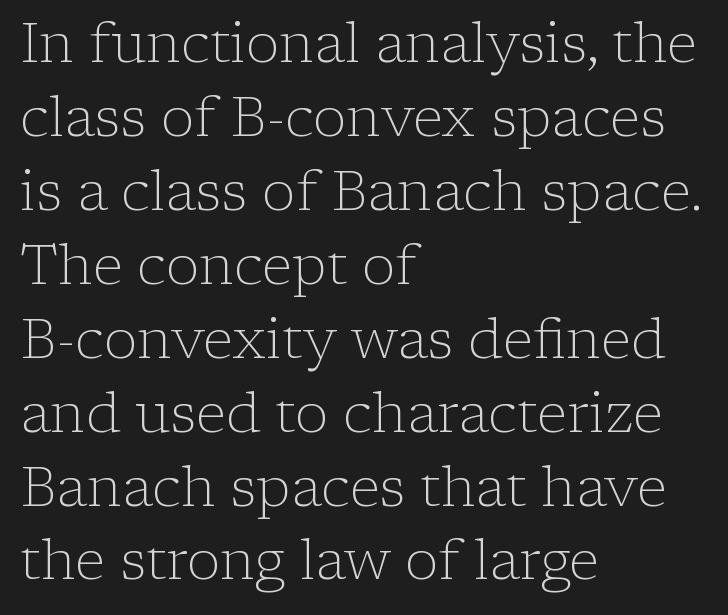
Interline gaps are of average width in this sample. Unlike italic type, these characters show no tilt at all. Unbolded letterforms with no extra heft. This sample uses plain, unmodified letter spacing.
